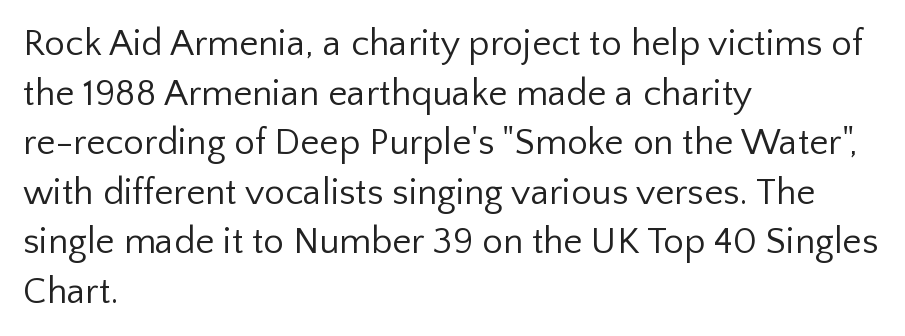
Q: Is the text bold? A: No.
Q: Is the text italic (slanted)? A: No, it is upright.
Q: Is the typeface a serif or a sans-serif typeface? A: Sans-serif.
Q: Is the text underlined? A: No.
Q: How is the paragraph aligned? A: Left-aligned.
Q: Is the spacing between letters normal or unusually wide? A: Normal.
Q: Is the spacing between lines tight, normal or loose? A: Normal.
Q: Width (condensed, normal, or wide)? A: Normal.
Q: Stroke contrast? A: Low.
Q: x-height? A: Medium.
Q: Monospaced? A: No.
